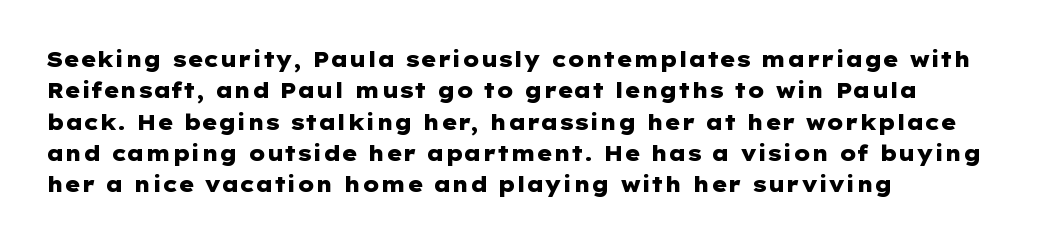
The passage shown is emphatically bold. The specimen reads as upright at a glance. Alignment: flush left. What stands out about the letter spacing? Nothing — it is the standard amount. The block of text has a typical density, with ordinary space between rows. The words here are not underlined.
